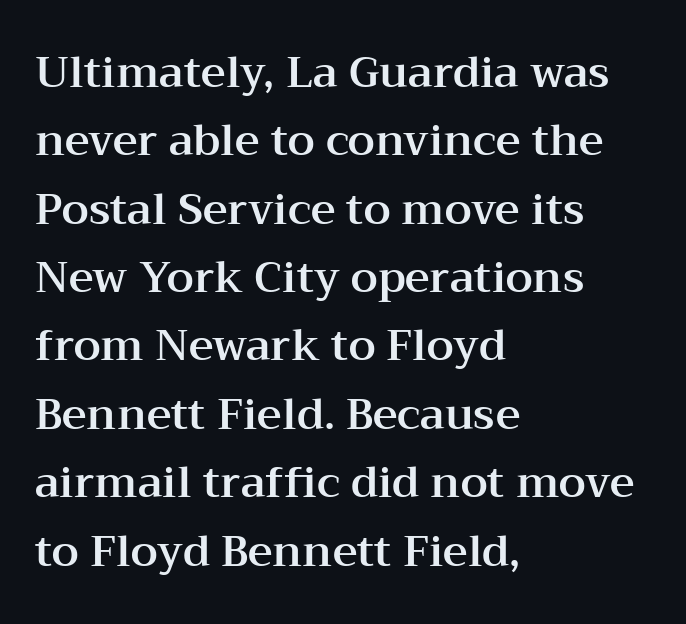
The image shows 43 px wide serif type, upright; set left-aligned, normal line spacing (1.59x), normal letter spacing, not underlined; medium stroke contrast and a medium x-height.
